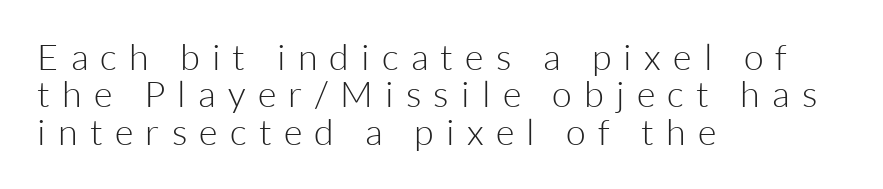
Q: Is the text bold? A: No.
Q: Is the text italic (slanted)? A: No, it is upright.
Q: Is the typeface a serif or a sans-serif typeface? A: Sans-serif.
Q: Is the text underlined? A: No.
Q: How is the paragraph aligned? A: Left-aligned.
Q: Is the spacing between letters normal or unusually wide? A: Unusually wide.
Q: Is the spacing between lines tight, normal or loose? A: Tight.
Q: Width (condensed, normal, or wide)? A: Normal.
Q: Stroke contrast? A: Low.
Q: x-height? A: Medium.
Q: Monospaced? A: No.
